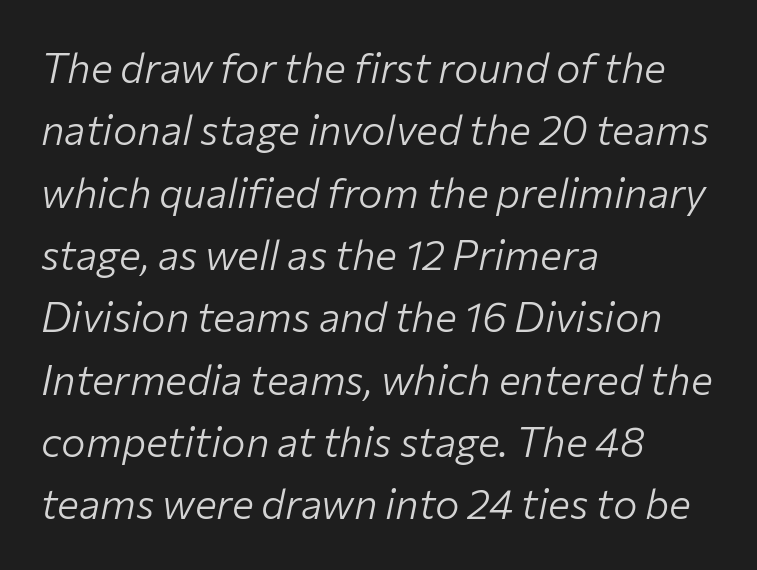
The image shows 41 px light type, italic (leaning right); set left-aligned, normal line spacing (1.52x), normal letter spacing, not underlined; low stroke contrast and a medium x-height.
